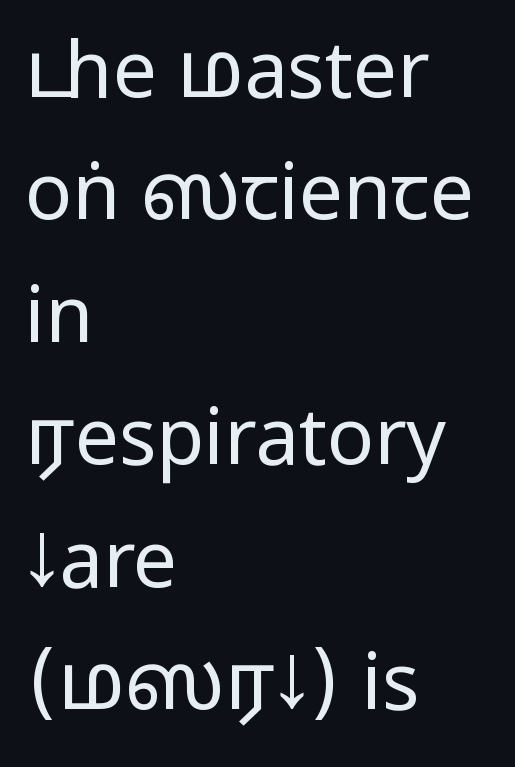
The zone under the glyphs is completely vacant. Nope, no serifs anywhere on these letters. Which margin do the lines hug? The left one — the right edge is uneven. Does extra space separate the letters? No, they use regular spacing. Weight class: somewhere from thin through regular.
